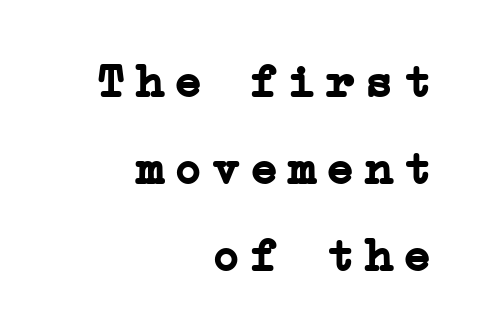
The image shows 47 px semibold serif type, upright; set right-aligned, line spacing 1.85x, unusually wide letter spacing (+0.21 em), not underlined; low stroke contrast and a medium x-height.
